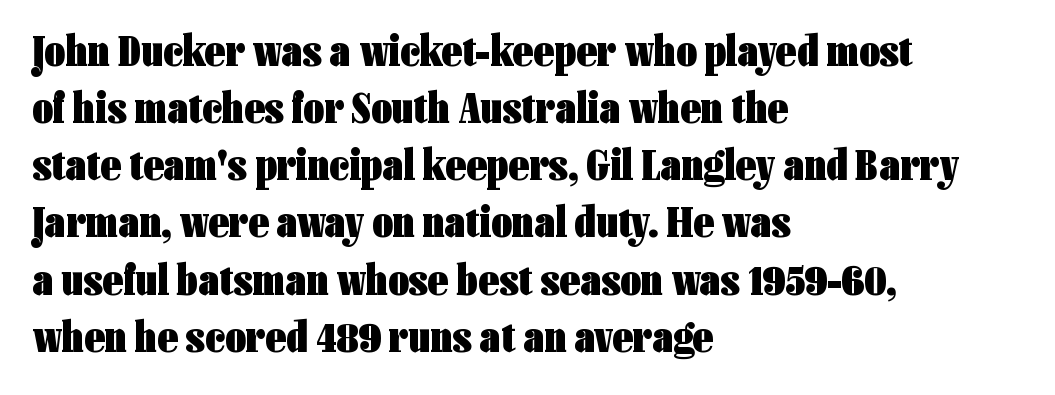
{"serif": "no", "italic": "no", "bold": "yes", "weight": "heavy", "width": "condensed", "stroke_contrast": "low", "x_height": "medium", "monospaced": "no", "underline": "no", "align": "left", "line_spacing": "normal", "line_spacing_ratio": 1.27, "letter_spacing": "normal", "letter_spacing_em": 0.0, "glyph_px": 45}
